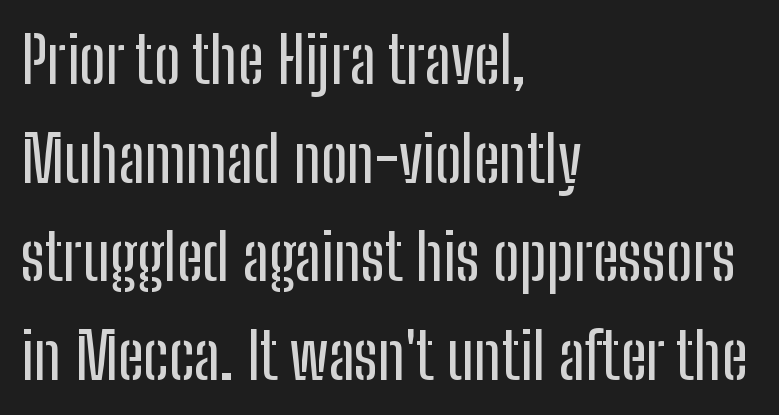
{"serif": "no", "italic": "no", "width": "condensed", "stroke_contrast": "low", "x_height": "medium", "monospaced": "no", "underline": "no", "align": "left", "line_spacing": "normal", "line_spacing_ratio": 1.54, "letter_spacing": "normal", "letter_spacing_em": 0.0, "glyph_px": 64}
